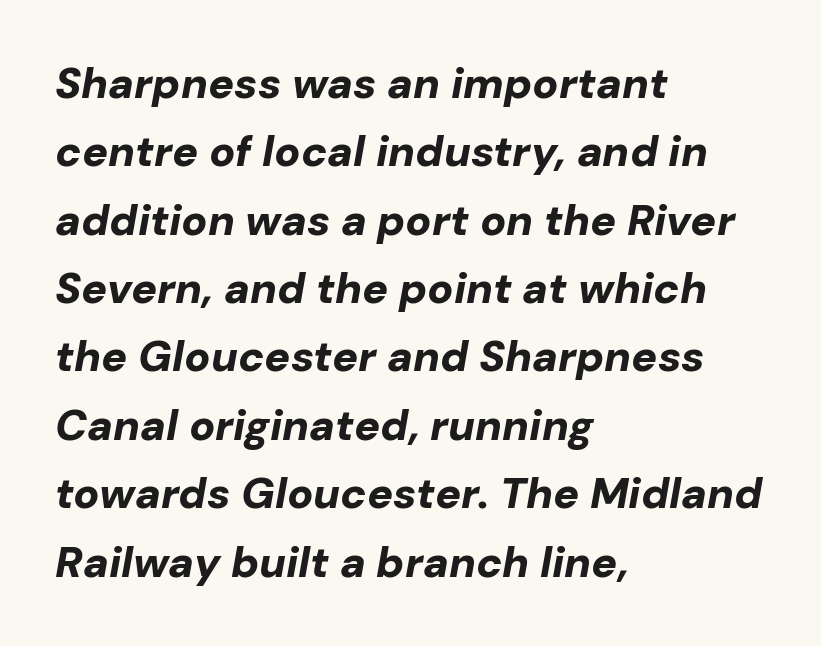
Spacing between characters is what you'd get straight out of the box. The paragraph has a hard left edge and a soft right edge. These lines were composed using italics. Underline: absent. The passage shown stacks its lines at a standard gap.
